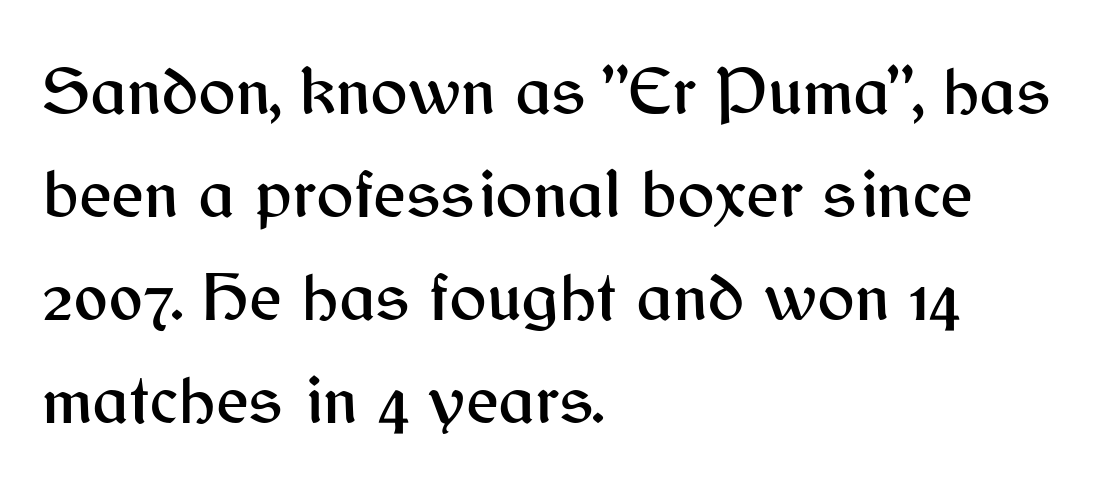
{"serif": "no", "italic": "no", "width": "normal", "stroke_contrast": "medium", "x_height": "medium", "monospaced": "no", "underline": "no", "align": "left", "line_spacing": "normal", "line_spacing_ratio": 1.47, "letter_spacing": "normal", "letter_spacing_em": 0.0, "glyph_px": 70}
